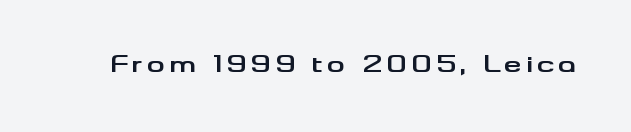
The image shows 23 px bold type, upright; set not underlined.
